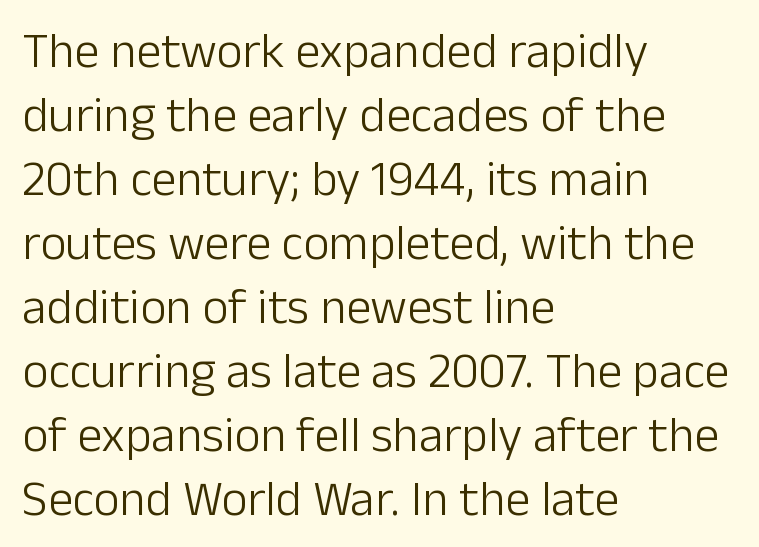
{"serif": "no", "italic": "no", "bold": "no", "weight": "light", "width": "normal", "stroke_contrast": "low", "x_height": "medium", "monospaced": "no", "underline": "no", "align": "left", "line_spacing": "normal", "line_spacing_ratio": 1.28, "letter_spacing": "normal", "letter_spacing_em": 0.0, "glyph_px": 50}
